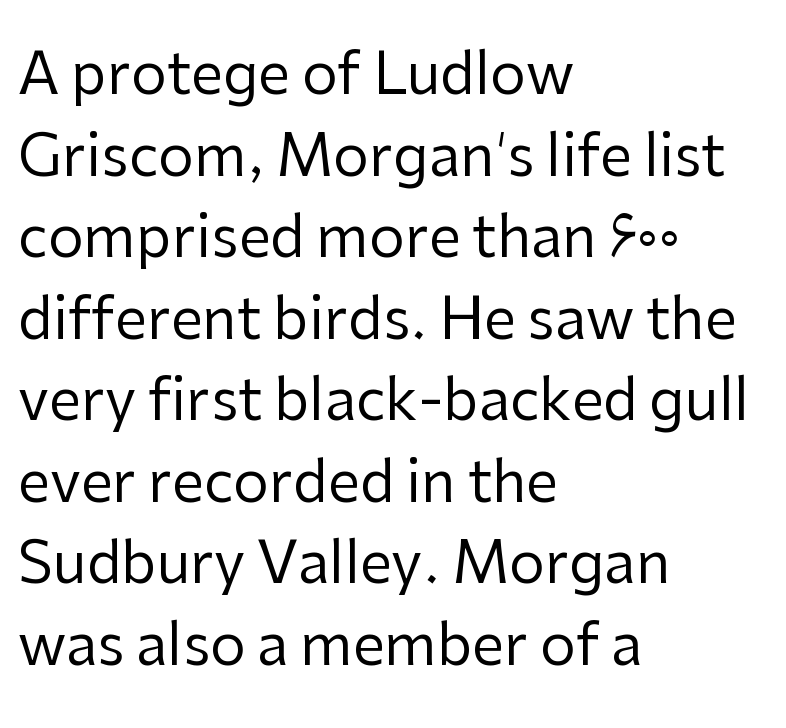
The specimen omits any rule beneath the text block's lines. Caption: multi-line text, flush left, ragged right. The face used here is rendered with its standard letterfit. Think of a printed novel: that variable character pitch is what you see here. Heaviness? Minimal to ordinary, like unemphasized prose. The axis of the letterforms is exactly vertical.
